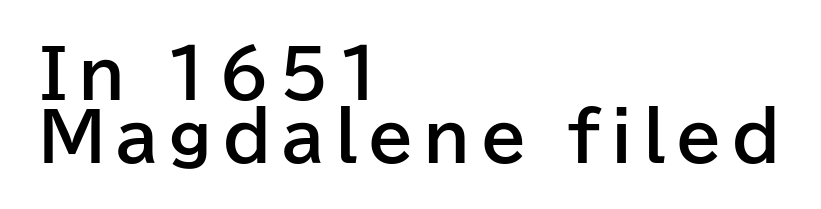
Q: Is the text bold? A: Yes.
Q: Is the text italic (slanted)? A: No, it is upright.
Q: Is the typeface a serif or a sans-serif typeface? A: Sans-serif.
Q: Is the text underlined? A: No.
Q: How is the paragraph aligned? A: Left-aligned.
Q: Is the spacing between lines tight, normal or loose? A: Tight.
Q: Width (condensed, normal, or wide)? A: Normal.
Q: Stroke contrast? A: Low.
Q: x-height? A: Medium.
Q: Monospaced? A: No.
